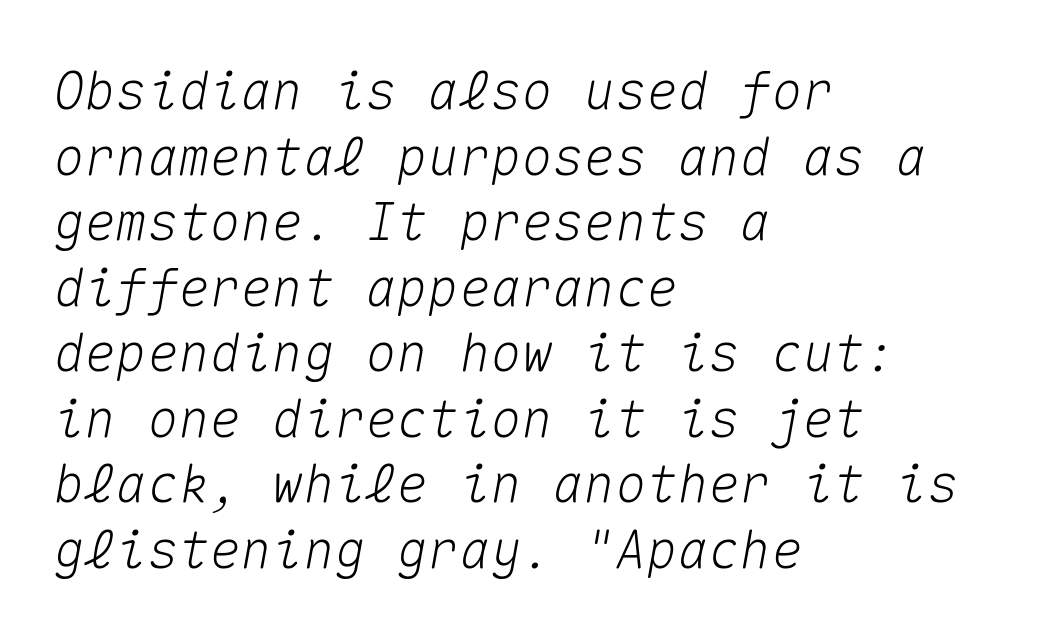
Q: Is the text italic (slanted)? A: Yes, it leans right by about 10 degrees.
Q: Is the text underlined? A: No.
Q: How is the paragraph aligned? A: Left-aligned.
Q: Is the spacing between letters normal or unusually wide? A: Normal.
Q: Is the spacing between lines tight, normal or loose? A: Normal.
Q: Width (condensed, normal, or wide)? A: Normal.
Q: Stroke contrast? A: Medium.
Q: x-height? A: Medium.
Q: Monospaced? A: Yes.
